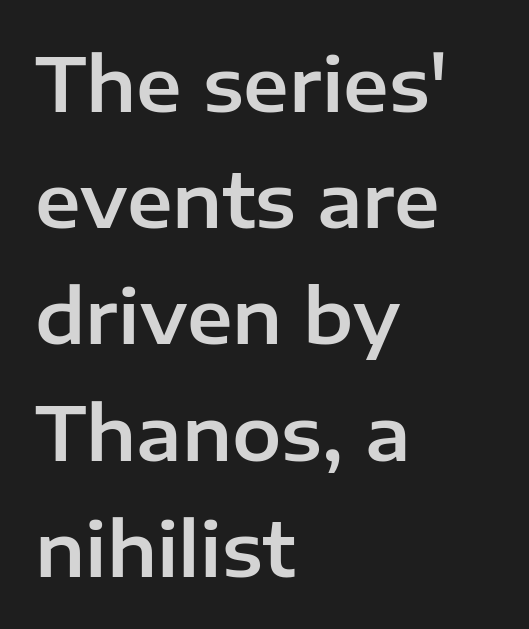
Q: Is the text italic (slanted)? A: No, it is upright.
Q: Is the typeface a serif or a sans-serif typeface? A: Sans-serif.
Q: Is the text underlined? A: No.
Q: How is the paragraph aligned? A: Left-aligned.
Q: Is the spacing between letters normal or unusually wide? A: Normal.
Q: Is the spacing between lines tight, normal or loose? A: Normal.
Q: Width (condensed, normal, or wide)? A: Normal.
Q: Stroke contrast? A: Low.
Q: x-height? A: Medium.
Q: Monospaced? A: No.
